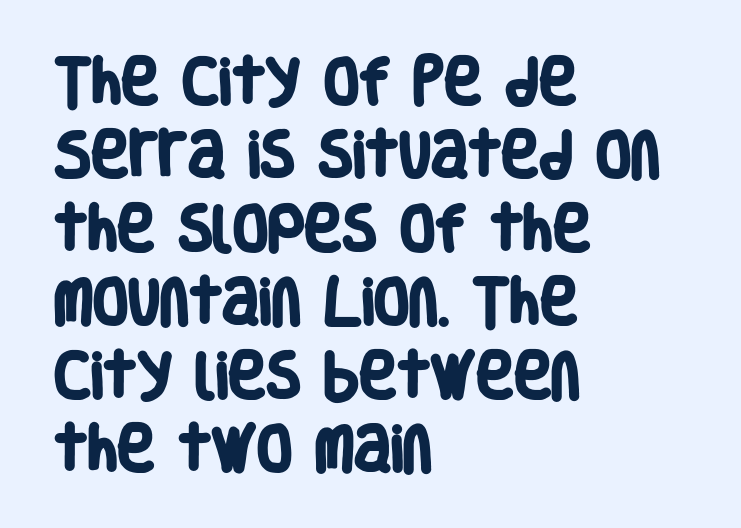
Q: Is the text bold? A: Yes.
Q: Is the typeface a serif or a sans-serif typeface? A: Sans-serif.
Q: Is the text underlined? A: No.
Q: How is the paragraph aligned? A: Left-aligned.
Q: Is the spacing between letters normal or unusually wide? A: Normal.
Q: Is the spacing between lines tight, normal or loose? A: Normal.
Q: Width (condensed, normal, or wide)? A: Condensed.
Q: Stroke contrast? A: Low.
Q: x-height? A: Large.
Q: Monospaced? A: No.
